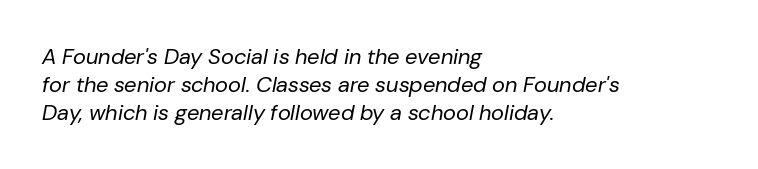
{"italic": "yes", "lean": "right", "slant_degrees": 10, "bold": "no", "underline": "no", "align": "left", "line_spacing": "normal", "line_spacing_ratio": 1.27, "letter_spacing": "normal", "letter_spacing_em": 0.0, "glyph_px": 22}
